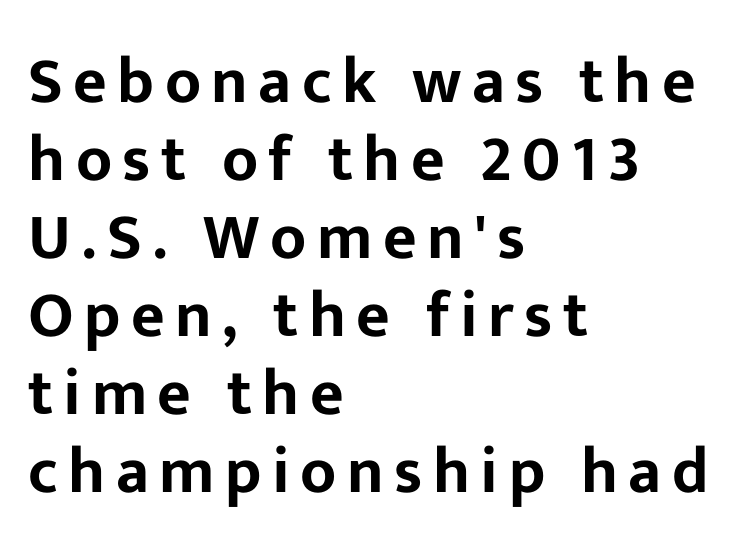
{"serif": "no", "italic": "no", "width": "normal", "stroke_contrast": "low", "x_height": "medium", "monospaced": "no", "underline": "no", "align": "left", "line_spacing_ratio": 1.2, "glyph_px": 65}
